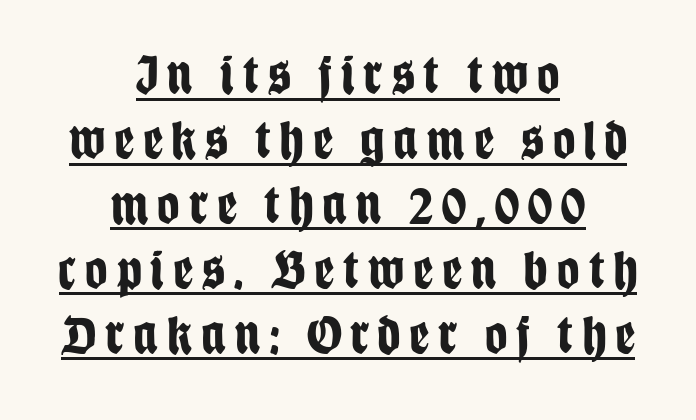
The image shows 55 px bold, condensed sans-serif type, upright; set centered, line spacing 1.18x, underlined; low stroke contrast and a large x-height.
